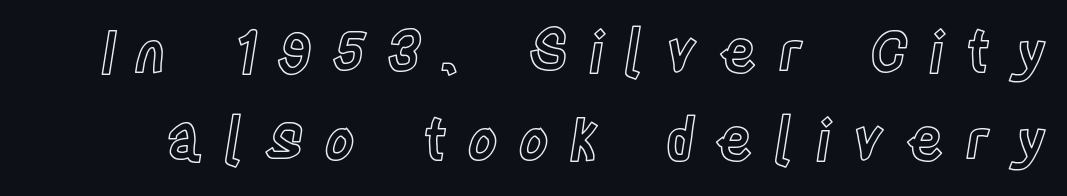
{"width": "condensed", "x_height": "large", "monospaced": "no", "underline": "no", "line_spacing": "normal", "line_spacing_ratio": 1.52, "letter_spacing": "wide", "letter_spacing_em": 0.35, "glyph_px": 58}
